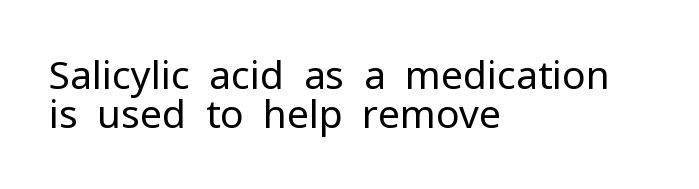
{"serif": "no", "italic": "no", "bold": "no", "weight": "regular", "width": "normal", "stroke_contrast": "low", "x_height": "medium", "monospaced": "no", "underline": "no", "align": "left", "line_spacing": "tight", "line_spacing_ratio": 0.99, "letter_spacing": "normal", "letter_spacing_em": 0.0, "glyph_px": 39}
